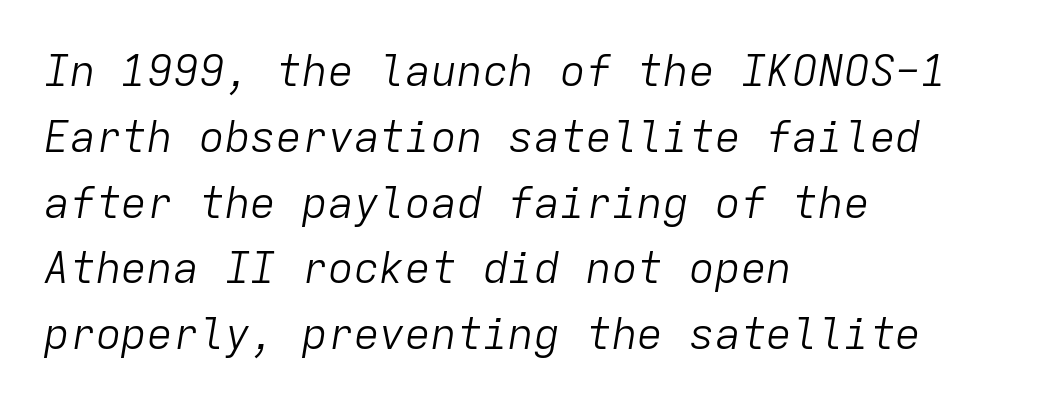
Each row of text sits above clean, open space. Is the type heavy? It reads as light-to-regular instead. Think of a typewriter: that constant character pitch is what you see here. Rows of type keep a routine distance in the vertical direction. Style check: oblique. Tracking here is standard; glyphs follow each other at the usual distance.
